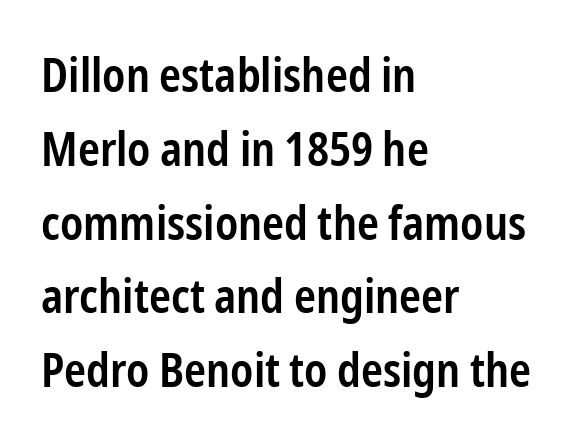
Nothing sits at the stroke ends, so this counts as sans-serif. Is there much room between lines? A standard amount, neither cramped nor airy. Every character sits straight up, as roman type does. You could not count columns in this text — the font is proportionally spaced. These lines are set flush left with a ragged right edge. Stroke thickness is moderately raised; the sample reads as semibold.
